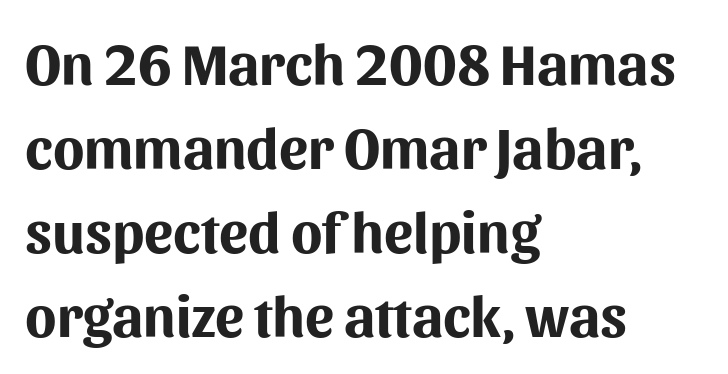
The image shows 58 px bold sans-serif type, upright; set left-aligned, normal line spacing (1.45x), normal letter spacing, not underlined; medium stroke contrast and a medium x-height.
